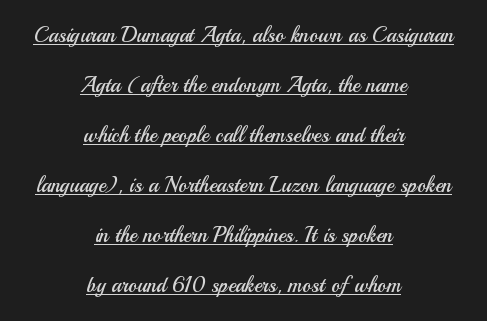
Q: Is the text bold? A: No.
Q: Is the text italic (slanted)? A: Yes.
Q: Is the text underlined? A: Yes.
Q: How is the paragraph aligned? A: Centered.
Q: Is the spacing between letters normal or unusually wide? A: Normal.
Q: Is the spacing between lines tight, normal or loose? A: Loose.
